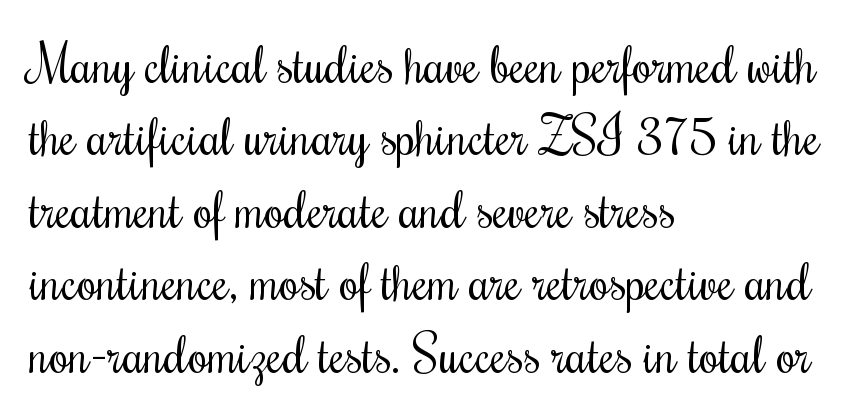
Q: Is the text bold? A: No.
Q: Is the text italic (slanted)? A: Yes.
Q: Is the typeface a serif or a sans-serif typeface? A: Serif.
Q: Is the text underlined? A: No.
Q: How is the paragraph aligned? A: Left-aligned.
Q: Is the spacing between letters normal or unusually wide? A: Normal.
Q: Is the spacing between lines tight, normal or loose? A: Normal.
Q: Width (condensed, normal, or wide)? A: Condensed.
Q: Stroke contrast? A: Medium.
Q: x-height? A: Small.
Q: Monospaced? A: No.
